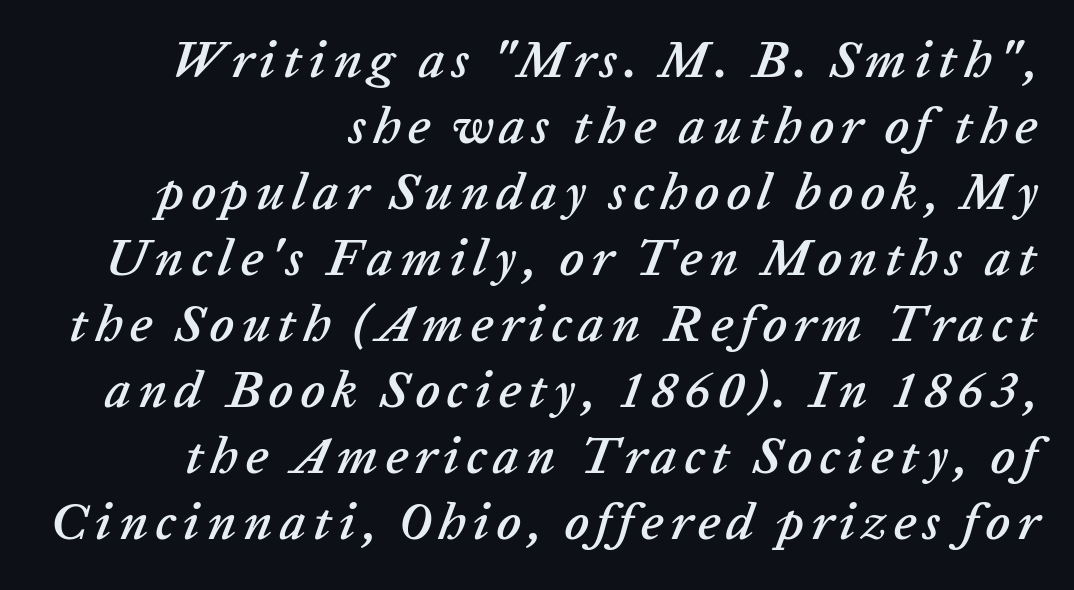
{"italic": "yes", "lean": "right", "slant_degrees": 20, "width": "normal", "stroke_contrast": "low", "x_height": "medium", "monospaced": "no", "underline": "no", "align": "right", "line_spacing": "normal", "line_spacing_ratio": 1.27, "glyph_px": 52}
